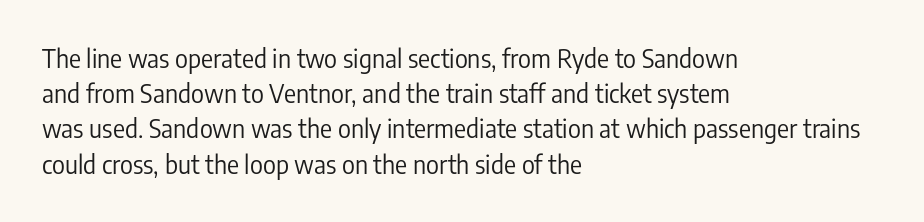
The image shows 25 px text type, upright; set left-aligned, normal line spacing (1.41x), normal letter spacing, not underlined.
